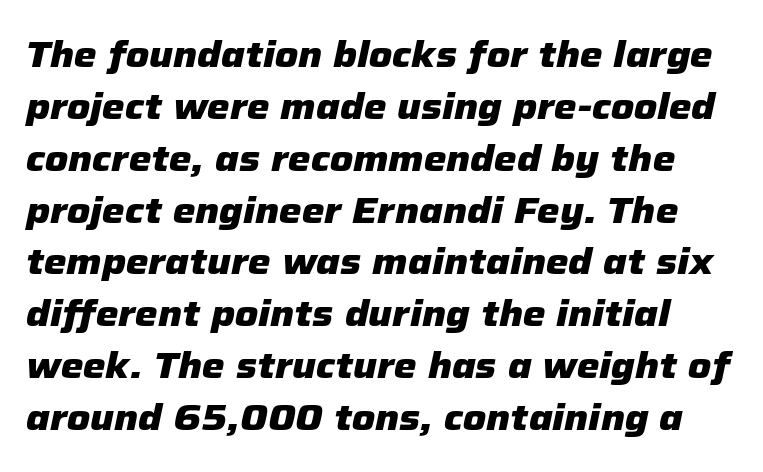
The image shows 36 px heavy type, italic (leaning right); set normal line spacing (1.44x), normal letter spacing, not underlined; low stroke contrast and a medium x-height.
